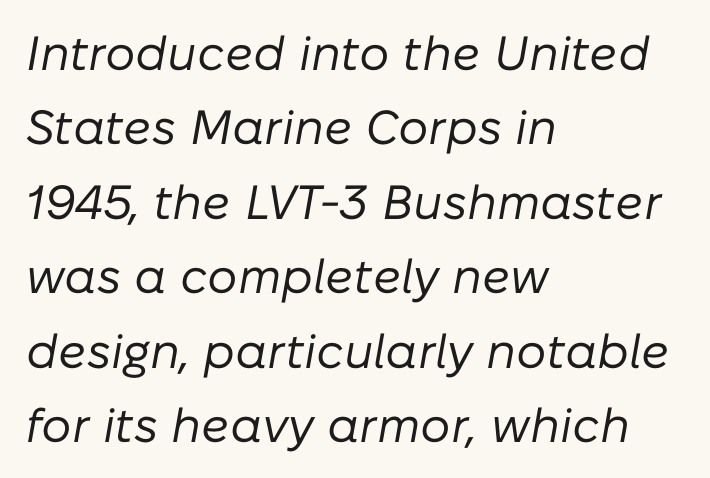
Q: Is the text bold? A: No.
Q: Is the text italic (slanted)? A: Yes, it leans right by about 10 degrees.
Q: Is the text underlined? A: No.
Q: How is the paragraph aligned? A: Left-aligned.
Q: Is the spacing between letters normal or unusually wide? A: Normal.
Q: Is the spacing between lines tight, normal or loose? A: Normal.
Q: Width (condensed, normal, or wide)? A: Normal.
Q: Stroke contrast? A: Low.
Q: x-height? A: Medium.
Q: Monospaced? A: No.
